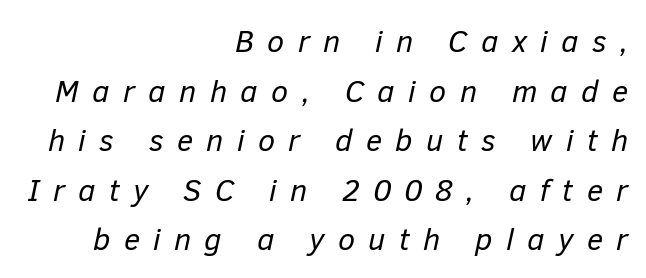
Q: Is the text bold? A: No.
Q: Is the text italic (slanted)? A: Yes, it leans right by about 12 degrees.
Q: Is the text underlined? A: No.
Q: How is the paragraph aligned? A: Right-aligned.
Q: Is the spacing between letters normal or unusually wide? A: Unusually wide.
Q: Is the spacing between lines tight, normal or loose? A: Normal.
Q: Width (condensed, normal, or wide)? A: Normal.
Q: Stroke contrast? A: Low.
Q: x-height? A: Medium.
Q: Monospaced? A: No.
